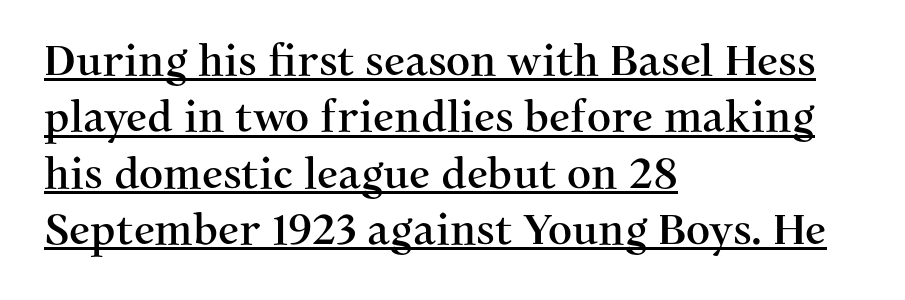
Q: Is the text italic (slanted)? A: No, it is upright.
Q: Is the typeface a serif or a sans-serif typeface? A: Serif.
Q: Is the text underlined? A: Yes.
Q: How is the paragraph aligned? A: Left-aligned.
Q: Is the spacing between letters normal or unusually wide? A: Normal.
Q: Is the spacing between lines tight, normal or loose? A: Normal.
Q: Width (condensed, normal, or wide)? A: Normal.
Q: Stroke contrast? A: Medium.
Q: x-height? A: Medium.
Q: Monospaced? A: No.
